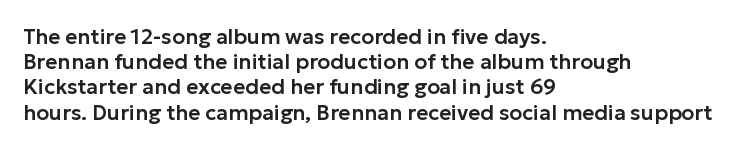
Posture: straight, roman, zero tilt. A clean baseline with only descenders dipping below it. Does the copy run flush right? No — it runs flush left. Tracking value appears to be zero — textbook default spacing.
